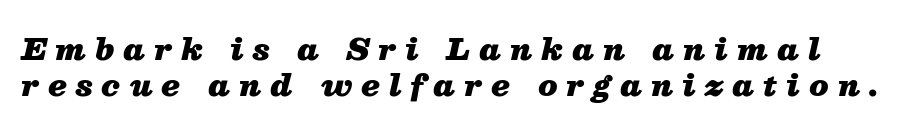
Q: Is the text bold? A: Yes.
Q: Is the text italic (slanted)? A: Yes, it leans right by about 13 degrees.
Q: Is the text underlined? A: No.
Q: Is the spacing between letters normal or unusually wide? A: Unusually wide.
Q: Width (condensed, normal, or wide)? A: Normal.
Q: Stroke contrast? A: Medium.
Q: x-height? A: Medium.
Q: Monospaced? A: No.
